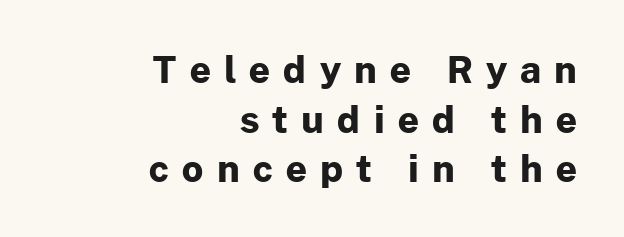
{"serif": "no", "italic": "no", "bold": "yes", "weight": "bold", "width": "normal", "stroke_contrast": "low", "x_height": "medium", "monospaced": "no", "underline": "no", "align": "right", "line_spacing": "normal", "line_spacing_ratio": 1.34, "letter_spacing": "wide", "letter_spacing_em": 0.36, "glyph_px": 37}
